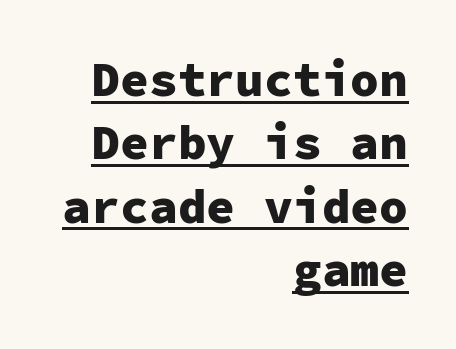
{"serif": "no", "italic": "no", "bold": "yes", "weight": "heavy", "width": "normal", "stroke_contrast": "low", "x_height": "medium", "monospaced": "yes", "underline": "yes", "align": "right", "line_spacing": "normal", "line_spacing_ratio": 1.32, "letter_spacing": "normal", "letter_spacing_em": 0.0, "glyph_px": 48}
